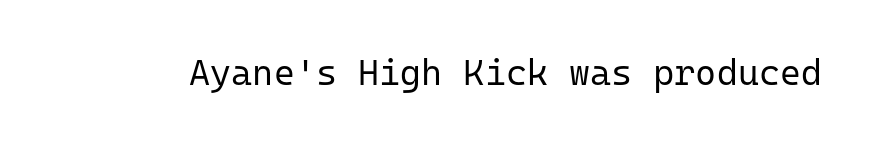
The image shows 36 px regular-weight sans-serif type, upright, monospaced; set normal letter spacing, not underlined; low stroke contrast and a medium x-height.
